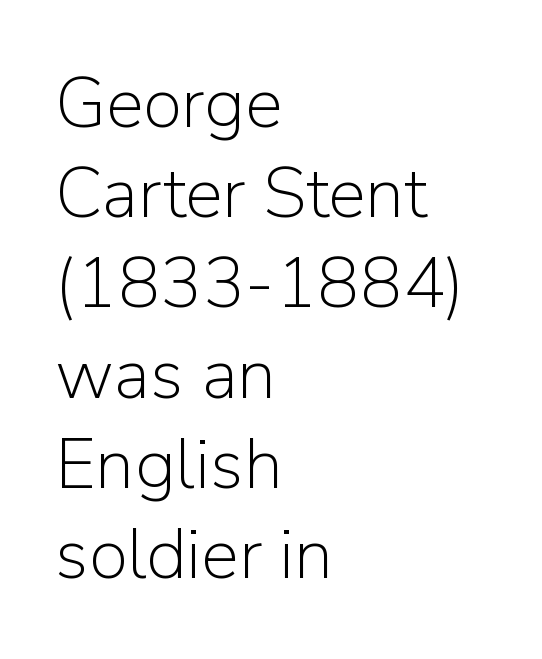
Q: Is the text bold? A: No.
Q: Is the text italic (slanted)? A: No, it is upright.
Q: Is the typeface a serif or a sans-serif typeface? A: Sans-serif.
Q: Is the text underlined? A: No.
Q: How is the paragraph aligned? A: Left-aligned.
Q: Is the spacing between letters normal or unusually wide? A: Normal.
Q: Is the spacing between lines tight, normal or loose? A: Normal.
Q: Width (condensed, normal, or wide)? A: Normal.
Q: Stroke contrast? A: Low.
Q: x-height? A: Medium.
Q: Monospaced? A: No.
